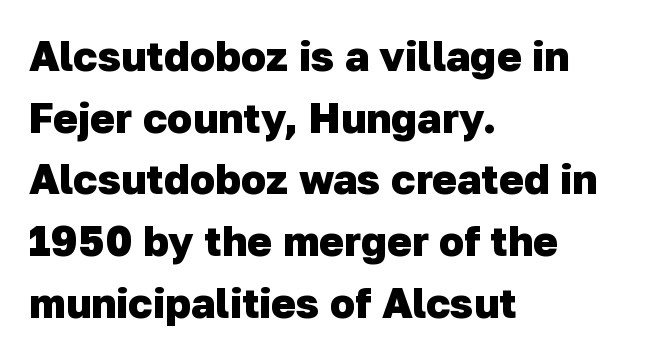
{"serif": "no", "bold": "yes", "weight": "heavy", "width": "normal", "stroke_contrast": "low", "x_height": "medium", "monospaced": "no", "underline": "no", "align": "left", "line_spacing": "normal", "line_spacing_ratio": 1.47, "letter_spacing": "normal", "letter_spacing_em": 0.0, "glyph_px": 42}
